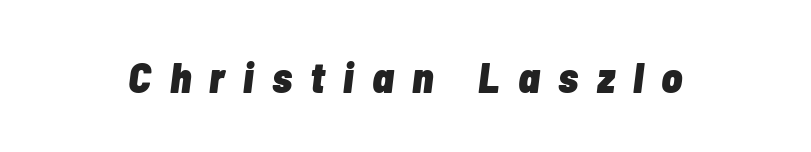
Students, note that the glyphs here are deliberately spaced far apart. Does the weight exceed regular? Yes, all the way to bold. Only glyphs here, with clear space below each row. Italic: yes, the glyphs are oblique. Varying glyph widths throughout — classic text-font behaviour.
